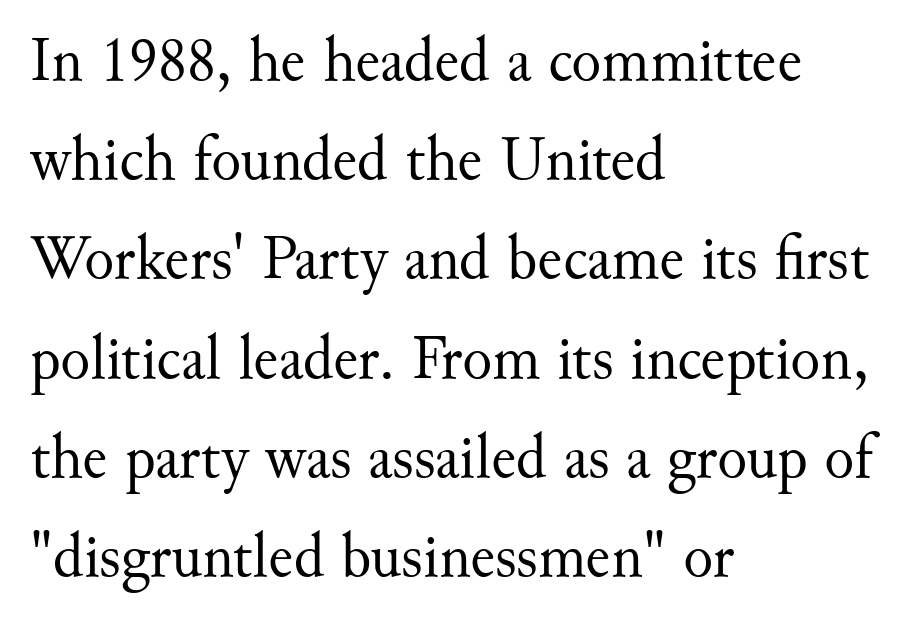
The image shows 62 px regular-weight serif type, upright; set left-aligned, normal line spacing (1.6x), normal letter spacing, not underlined; medium stroke contrast and a small x-height.
